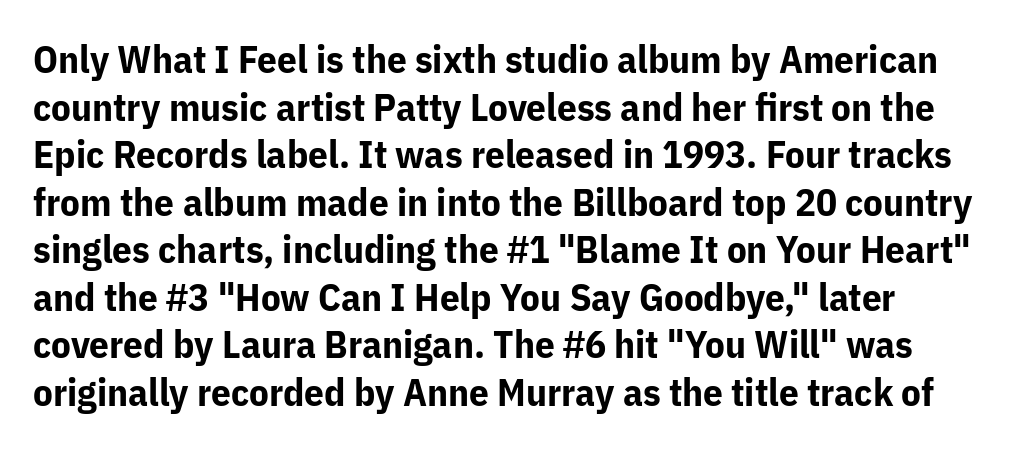
Q: Is the text bold? A: Yes.
Q: Is the text italic (slanted)? A: No, it is upright.
Q: Is the typeface a serif or a sans-serif typeface? A: Sans-serif.
Q: Is the text underlined? A: No.
Q: Is the spacing between letters normal or unusually wide? A: Normal.
Q: Width (condensed, normal, or wide)? A: Normal.
Q: Stroke contrast? A: Low.
Q: x-height? A: Medium.
Q: Monospaced? A: No.
